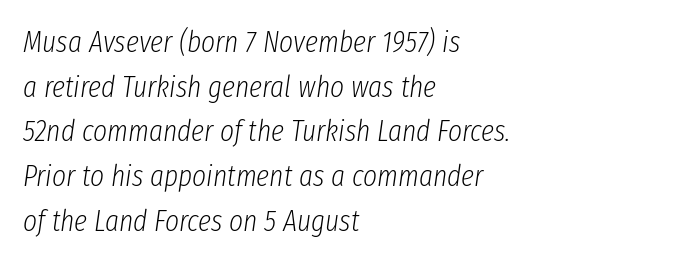
Q: Is the text bold? A: No.
Q: Is the text italic (slanted)? A: Yes, it leans right by about 8 degrees.
Q: Is the text underlined? A: No.
Q: How is the paragraph aligned? A: Left-aligned.
Q: Is the spacing between letters normal or unusually wide? A: Normal.
Q: Is the spacing between lines tight, normal or loose? A: Normal.
Q: Width (condensed, normal, or wide)? A: Condensed.
Q: Stroke contrast? A: Low.
Q: x-height? A: Medium.
Q: Monospaced? A: No.
